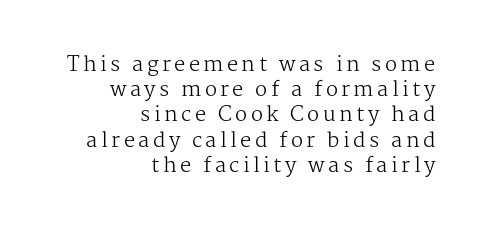
The image shows 20 px text type, upright; set right-aligned, normal line spacing (1.26x), not underlined.
